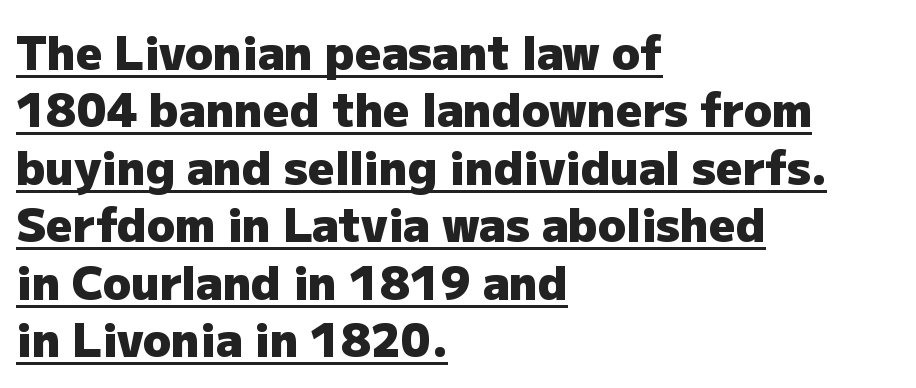
The image shows 46 px heavy sans-serif type, upright; set left-aligned, normal line spacing (1.25x), normal letter spacing, underlined; low stroke contrast and a medium x-height.
